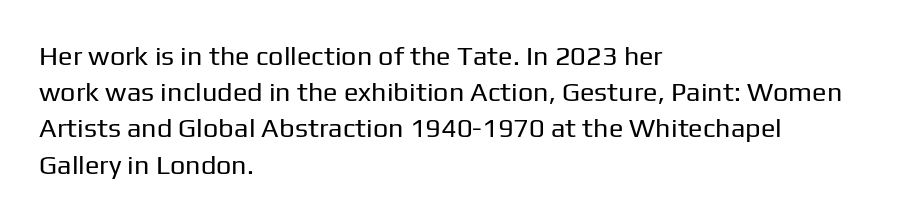
The strokes carry an ordinary text weight at most. Teacher's note: observe the even left margin — that is flush-left alignment. The lines sit at an ordinary, default distance from one another. Does extra space separate the letters? No, they use regular spacing. Posture: vertical. The specimen omits any rule beneath the text block's lines.
